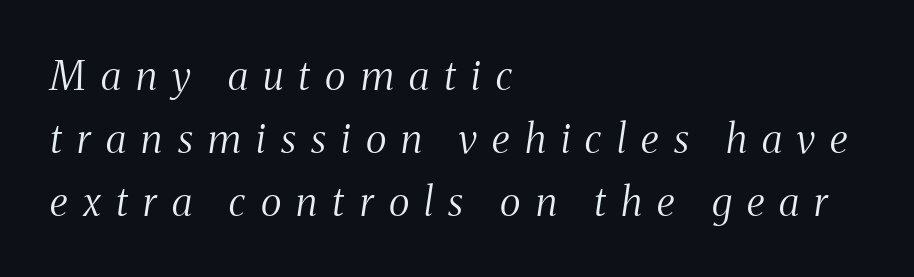
The paragraph shown leans on its left margin. Glyph-to-glyph distance is far greater than everyday printed text. The letters look calm and open, with moderate or lighter stems. The rendering uses natural spacing where letterforms have individual widths.
